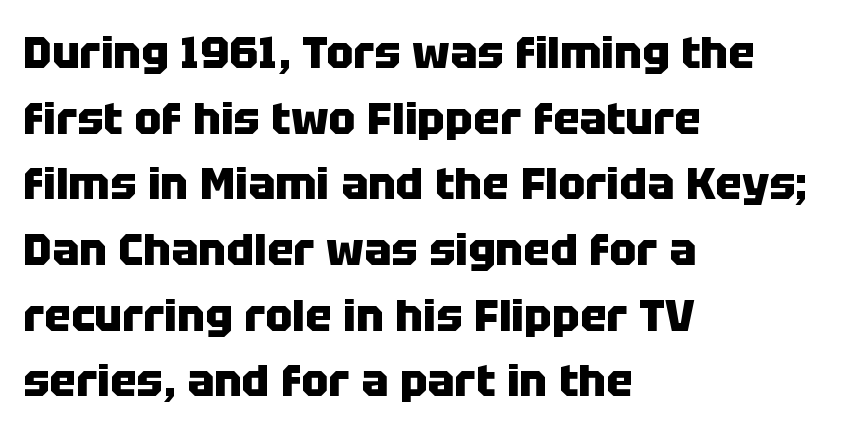
{"serif": "no", "italic": "no", "bold": "yes", "weight": "heavy", "width": "normal", "stroke_contrast": "low", "x_height": "large", "monospaced": "no", "underline": "no", "align": "left", "line_spacing": "normal", "line_spacing_ratio": 1.46, "letter_spacing": "normal", "letter_spacing_em": 0.0, "glyph_px": 45}
